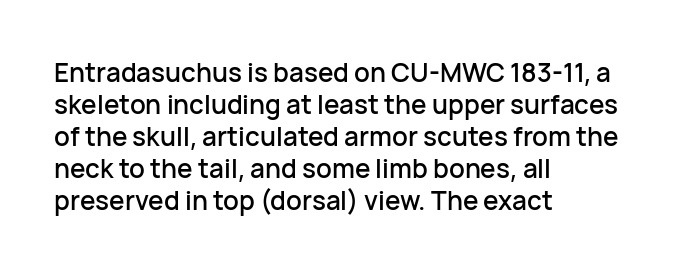
Standard letterfit; no display-style spreading of the glyphs. The string is rendered with underlining switched off. Compared with a centered layout, this one pins lines to the left instead. Vertical strokes here are truly vertical.
